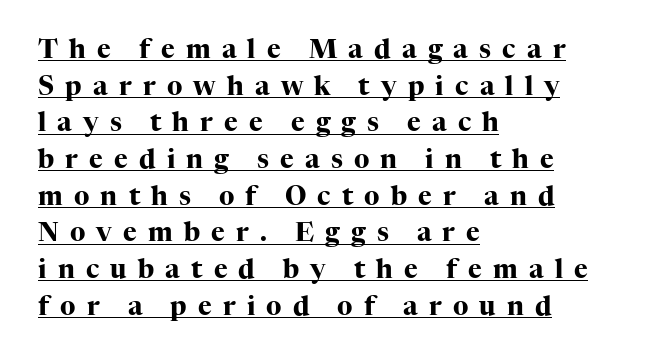
{"italic": "no", "bold": "yes", "underline": "yes", "align": "left", "line_spacing": "normal", "line_spacing_ratio": 1.41, "letter_spacing": "wide", "letter_spacing_em": 0.43, "glyph_px": 26}
